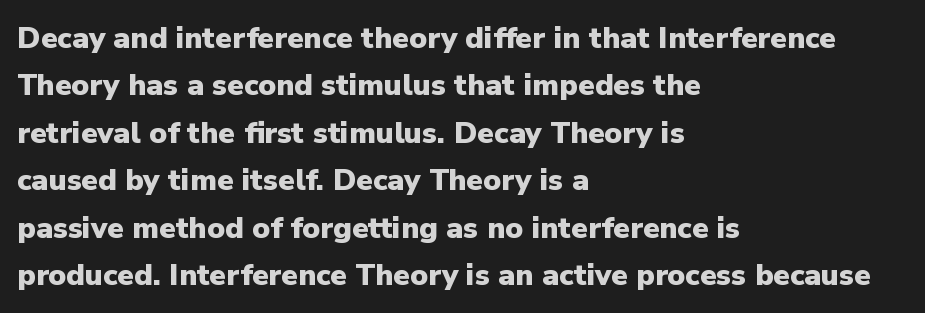
The image shows 30 px heavy sans-serif type, upright; set left-aligned, normal line spacing (1.58x), normal letter spacing, not underlined; low stroke contrast and a medium x-height.
